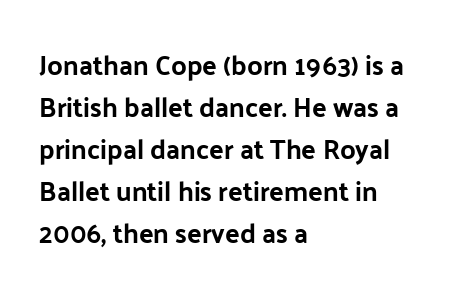
Q: Is the text italic (slanted)? A: No, it is upright.
Q: Is the text underlined? A: No.
Q: How is the paragraph aligned? A: Left-aligned.
Q: Is the spacing between letters normal or unusually wide? A: Normal.
Q: Is the spacing between lines tight, normal or loose? A: Normal.
